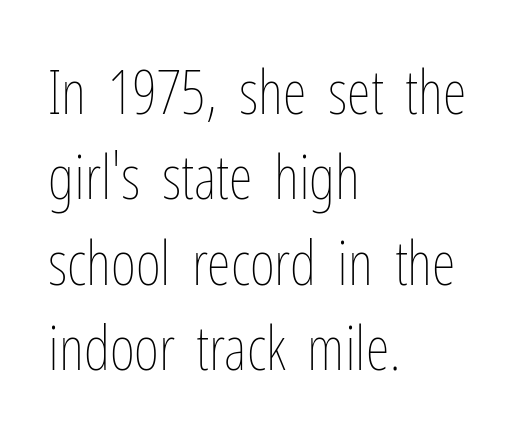
The image shows 61 px thin, condensed type, upright; set left-aligned, normal line spacing (1.4x), normal letter spacing, not underlined; low stroke contrast and a medium x-height.
